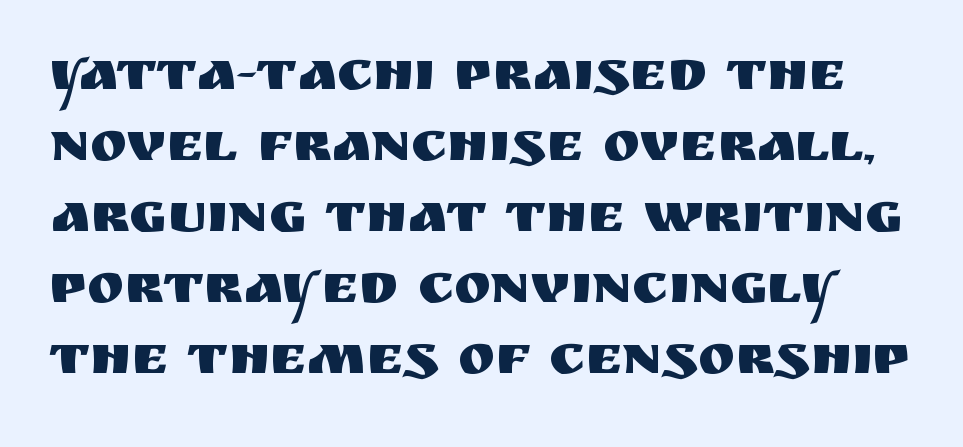
{"serif": "no", "italic": "no", "width": "normal", "stroke_contrast": "medium", "x_height": "large", "monospaced": "no", "underline": "no", "line_spacing": "normal", "line_spacing_ratio": 1.27, "letter_spacing": "normal", "letter_spacing_em": 0.0, "glyph_px": 56}
